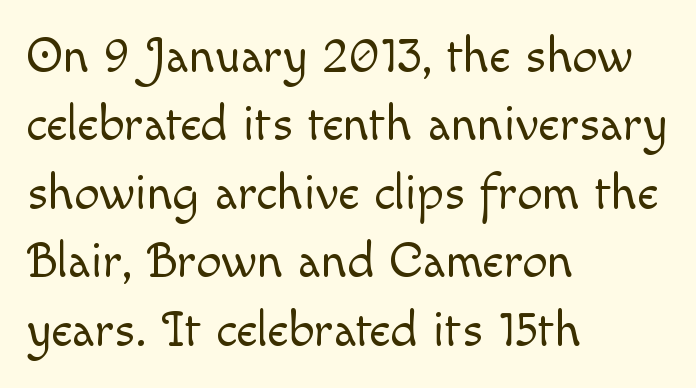
{"italic": "no", "bold": "no", "weight": "light", "width": "normal", "x_height": "small", "monospaced": "no", "underline": "no", "align": "left", "line_spacing": "normal", "line_spacing_ratio": 1.37, "letter_spacing": "normal", "letter_spacing_em": 0.0, "glyph_px": 50}
